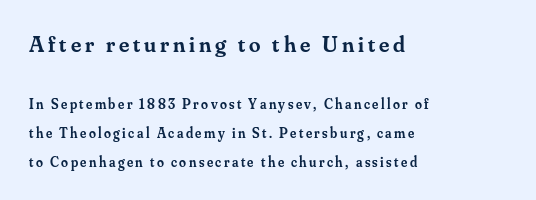
Q: Is the text bold? A: Semi-bold.
Q: Is the text italic (slanted)? A: No, it is upright.
Q: Is the text underlined? A: No.
Q: How is the paragraph aligned? A: Left-aligned.
Q: Is the spacing between lines tight, normal or loose? A: Loose.
Q: Which block of text is set in a larger size, the first (top) or the second (bottom)? A: The first (top) one.
